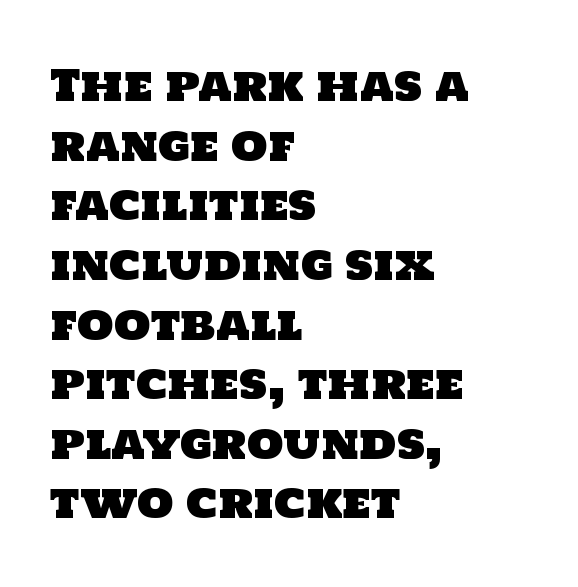
Q: Is the typeface a serif or a sans-serif typeface? A: Sans-serif.
Q: Is the text underlined? A: No.
Q: How is the paragraph aligned? A: Left-aligned.
Q: Is the spacing between letters normal or unusually wide? A: Normal.
Q: Is the spacing between lines tight, normal or loose? A: Normal.
Q: Width (condensed, normal, or wide)? A: Normal.
Q: Stroke contrast? A: Low.
Q: x-height? A: Large.
Q: Monospaced? A: No.
